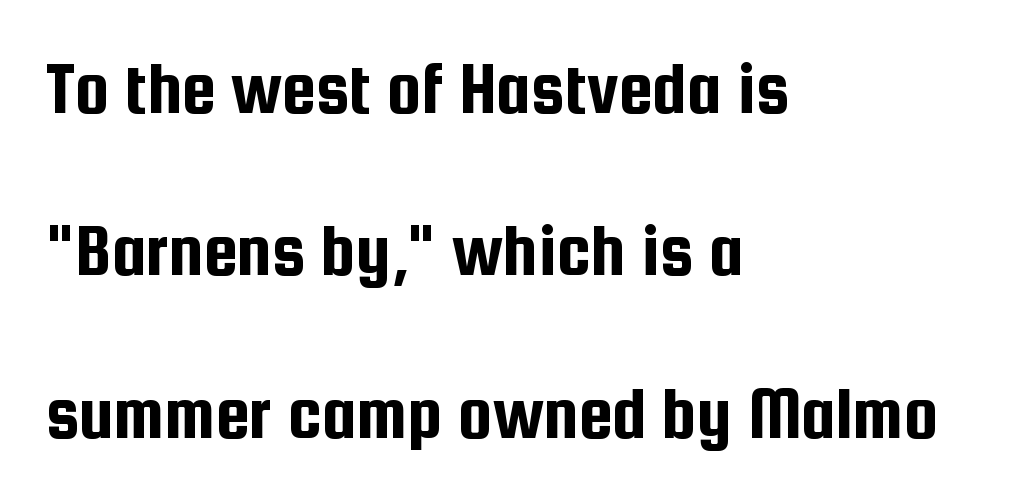
The image shows 77 px condensed sans-serif type, upright; set left-aligned, loose line spacing (2.11x), normal letter spacing, not underlined; low stroke contrast and a medium x-height.
